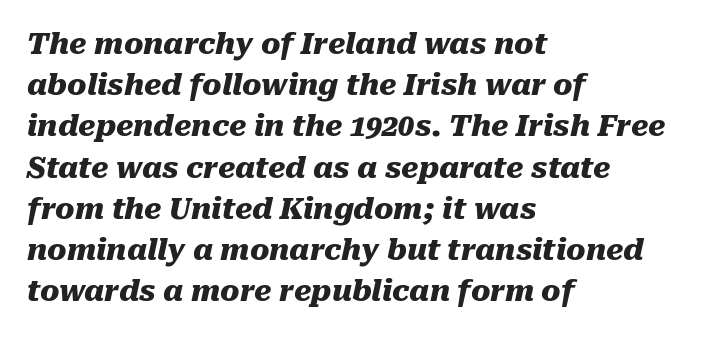
Q: Is the text bold? A: Yes.
Q: Is the text italic (slanted)? A: Yes, it leans right by about 10 degrees.
Q: Is the text underlined? A: No.
Q: How is the paragraph aligned? A: Left-aligned.
Q: Is the spacing between letters normal or unusually wide? A: Normal.
Q: Is the spacing between lines tight, normal or loose? A: Normal.
Q: Width (condensed, normal, or wide)? A: Normal.
Q: Stroke contrast? A: Medium.
Q: x-height? A: Medium.
Q: Monospaced? A: No.
